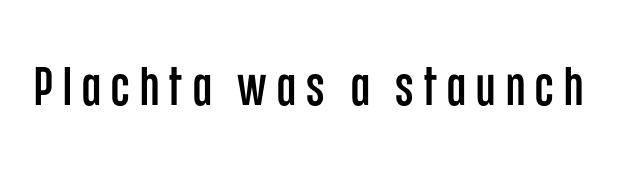
The image shows 54 px condensed sans-serif type, upright; set not underlined; low stroke contrast and a large x-height.
